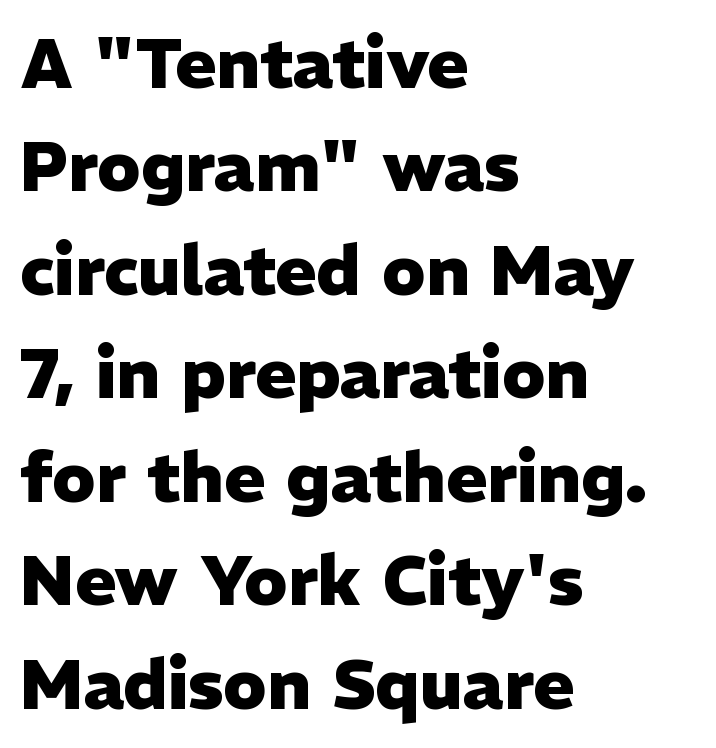
Q: Is the text bold? A: Yes.
Q: Is the text italic (slanted)? A: No, it is upright.
Q: Is the typeface a serif or a sans-serif typeface? A: Sans-serif.
Q: Is the text underlined? A: No.
Q: How is the paragraph aligned? A: Left-aligned.
Q: Is the spacing between letters normal or unusually wide? A: Normal.
Q: Is the spacing between lines tight, normal or loose? A: Normal.
Q: Width (condensed, normal, or wide)? A: Normal.
Q: Stroke contrast? A: Low.
Q: x-height? A: Medium.
Q: Monospaced? A: No.
